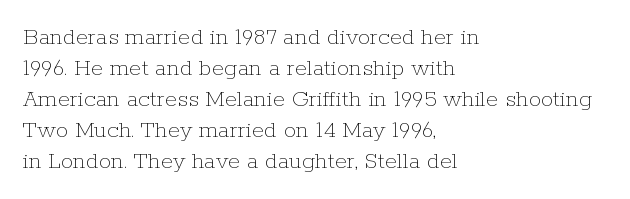
{"italic": "no", "bold": "no", "underline": "no", "align": "left", "line_spacing_ratio": 1.24, "letter_spacing": "normal", "letter_spacing_em": 0.0, "glyph_px": 25}
